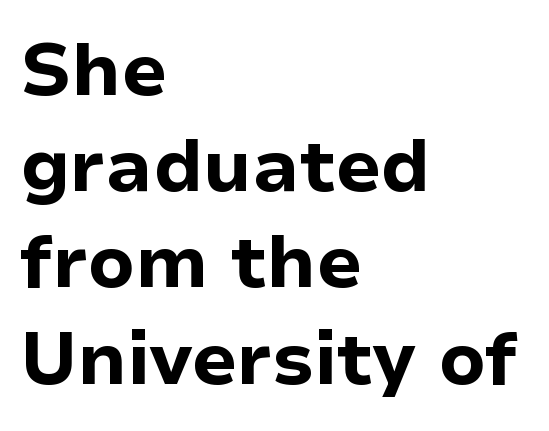
The image shows 74 px bold sans-serif type, upright; set left-aligned, normal line spacing (1.3x), normal letter spacing, not underlined; low stroke contrast and a medium x-height.
